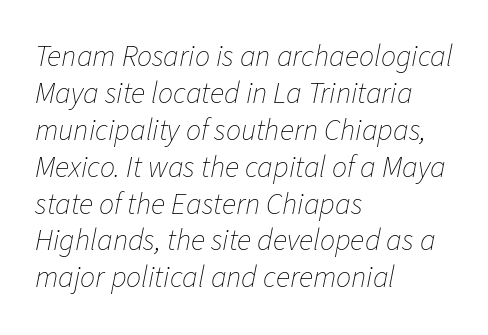
Italic: yes, the glyphs are oblique. The glyphs are unaccompanied by any horizontal stroke below them. The typesetting does not lean heavy: it is not bold. Short and long lines alike share a common starting point at left. Short note: letters normally spaced. The rendering uses natural spacing where letterforms have individual widths.
